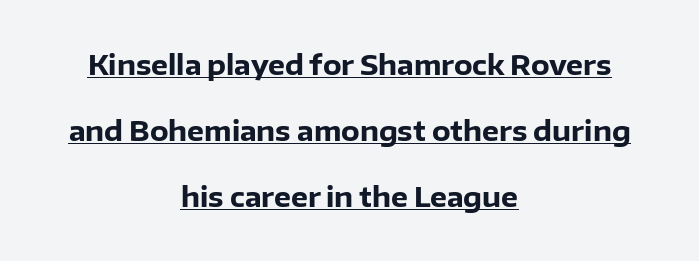
The horizontal fit of the characters is conventional and even. If you folded the block vertically in half, each line would mirror itself in length. Pretty heavy lettering here — definitely bold. The string is rendered with underlining switched on.
